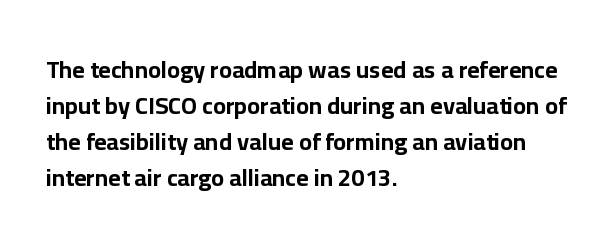
Q: Is the text bold? A: Yes.
Q: Is the text italic (slanted)? A: No, it is upright.
Q: Is the text underlined? A: No.
Q: How is the paragraph aligned? A: Left-aligned.
Q: Is the spacing between letters normal or unusually wide? A: Normal.
Q: Is the spacing between lines tight, normal or loose? A: Normal.
